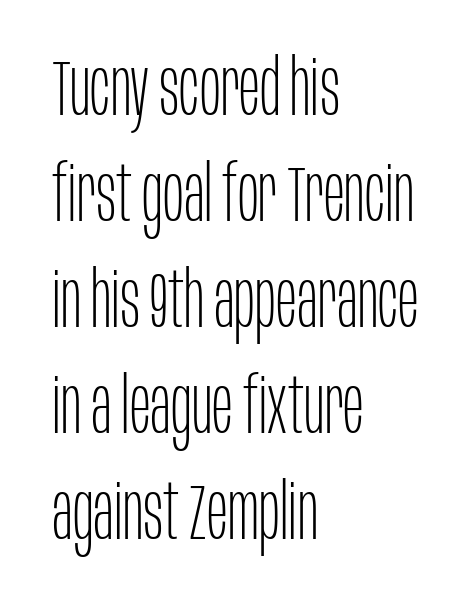
The image shows 78 px thin, condensed sans-serif type, upright; set left-aligned, normal line spacing (1.36x), normal letter spacing, not underlined; low stroke contrast and a large x-height.
